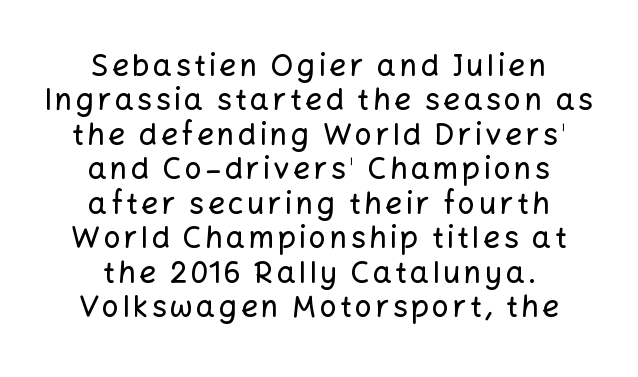
The image shows 30 px sans-serif type, upright; set centered, tight line spacing (1.15x), not underlined; low stroke contrast and a medium x-height.
